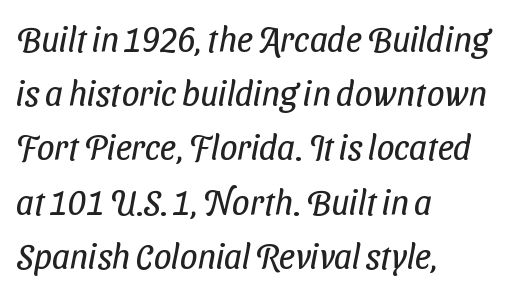
{"serif": "no", "bold": "no", "weight": "regular", "width": "condensed", "stroke_contrast": "low", "x_height": "medium", "monospaced": "no", "underline": "no", "align": "left", "line_spacing": "normal", "line_spacing_ratio": 1.55, "letter_spacing": "normal", "letter_spacing_em": 0.0, "glyph_px": 35}
